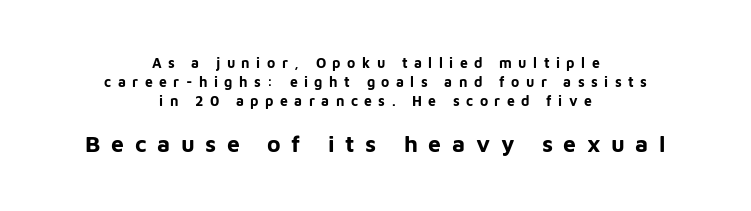
The lines sit at an ordinary, default distance from one another. Typesetter's note — lower block bumped up in size, upper block left smaller. Letters rest on an invisible, unmarked baseline. Characters remain perfectly vertical along every line.
